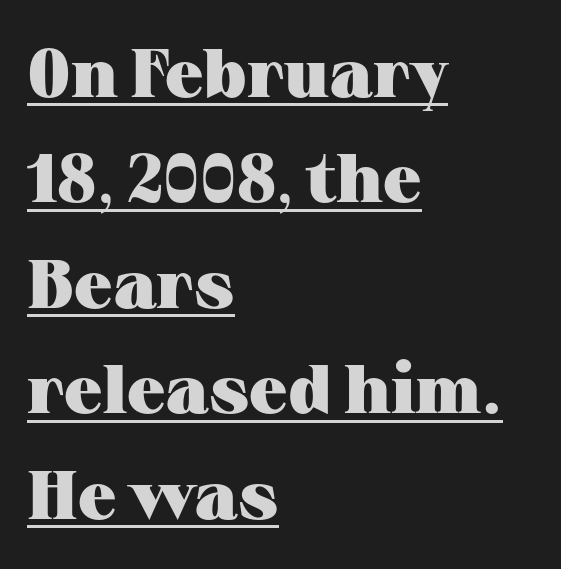
{"serif": "yes", "italic": "no", "bold": "yes", "weight": "heavy", "width": "wide", "stroke_contrast": "medium", "x_height": "medium", "monospaced": "no", "underline": "yes", "align": "left", "line_spacing": "normal", "line_spacing_ratio": 1.55, "letter_spacing": "normal", "letter_spacing_em": 0.0, "glyph_px": 68}
